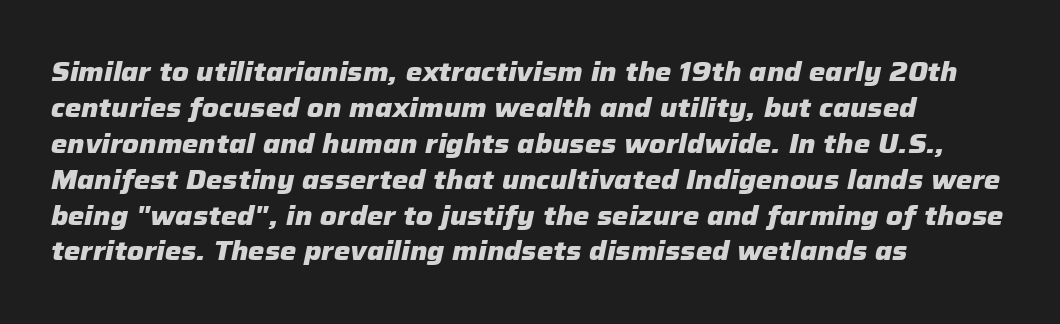
Every letter is thick-stroked: bold, no question. Each row of text sits above clean, open space. Summary of vertical rhythm: regular, with standard interline spacing. Compared with a centered layout, this one pins lines to the left instead.
